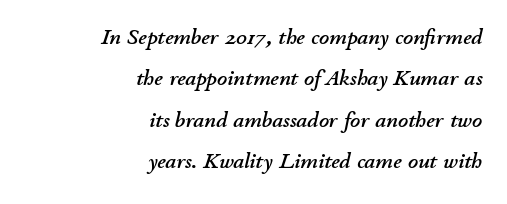
Q: Is the text italic (slanted)? A: Yes, it leans right by about 11 degrees.
Q: Is the text underlined? A: No.
Q: How is the paragraph aligned? A: Right-aligned.
Q: Is the spacing between letters normal or unusually wide? A: Normal.
